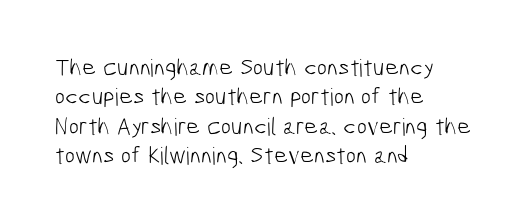
The image shows 24 px text type; set left-aligned, line spacing 1.22x, normal letter spacing, not underlined.
